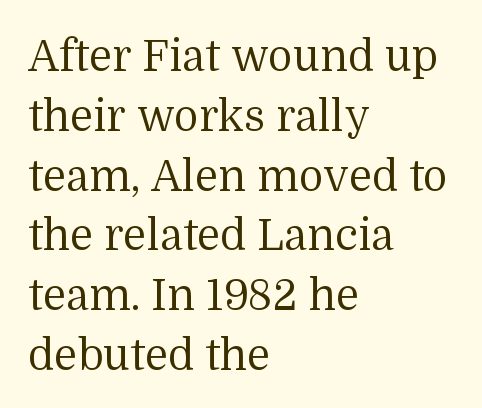
{"serif": "yes", "italic": "no", "bold": "no", "weight": "regular", "width": "normal", "stroke_contrast": "medium", "x_height": "medium", "monospaced": "no", "underline": "no", "align": "left", "line_spacing": "normal", "line_spacing_ratio": 1.39, "letter_spacing": "normal", "letter_spacing_em": 0.0, "glyph_px": 43}
